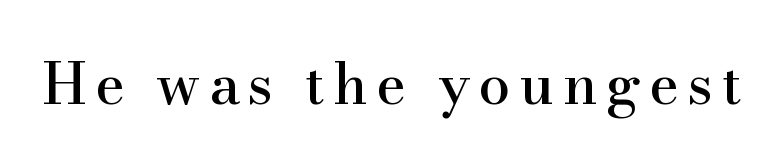
Q: Is the text italic (slanted)? A: No, it is upright.
Q: Is the typeface a serif or a sans-serif typeface? A: Serif.
Q: Is the text underlined? A: No.
Q: Width (condensed, normal, or wide)? A: Normal.
Q: Stroke contrast? A: High.
Q: x-height? A: Small.
Q: Monospaced? A: No.
